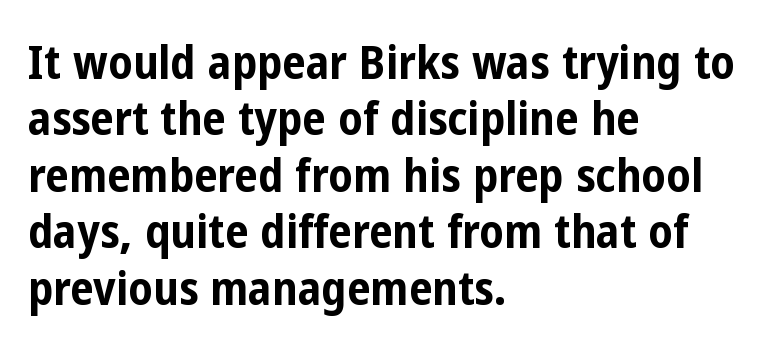
Q: Is the text bold? A: Yes.
Q: Is the text italic (slanted)? A: No, it is upright.
Q: Is the typeface a serif or a sans-serif typeface? A: Sans-serif.
Q: Is the text underlined? A: No.
Q: How is the paragraph aligned? A: Left-aligned.
Q: Is the spacing between letters normal or unusually wide? A: Normal.
Q: Width (condensed, normal, or wide)? A: Condensed.
Q: Stroke contrast? A: Low.
Q: x-height? A: Medium.
Q: Monospaced? A: No.
